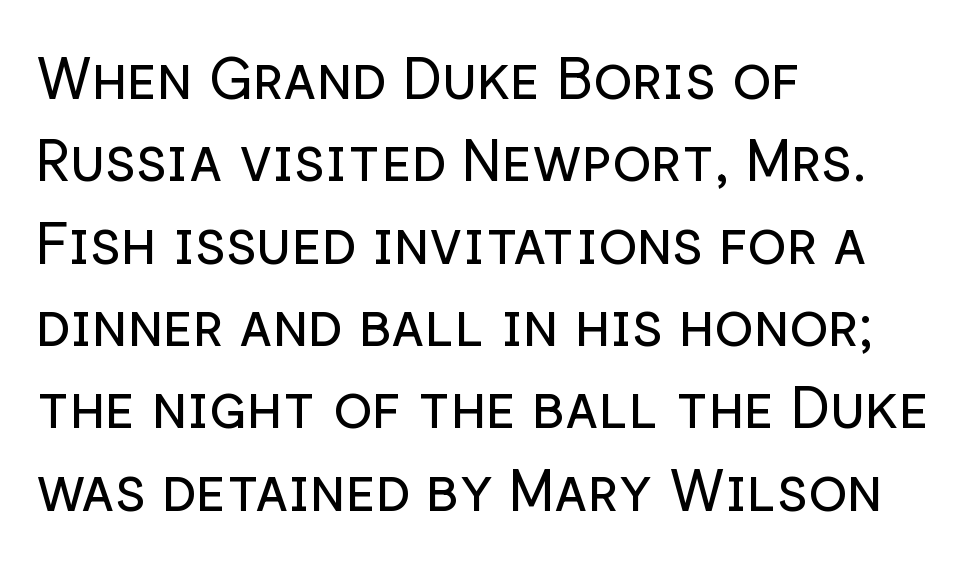
Q: Is the text bold? A: No.
Q: Is the text italic (slanted)? A: No, it is upright.
Q: Is the typeface a serif or a sans-serif typeface? A: Sans-serif.
Q: Is the text underlined? A: No.
Q: How is the paragraph aligned? A: Left-aligned.
Q: Is the spacing between letters normal or unusually wide? A: Normal.
Q: Is the spacing between lines tight, normal or loose? A: Normal.
Q: Width (condensed, normal, or wide)? A: Normal.
Q: Stroke contrast? A: Low.
Q: x-height? A: Medium.
Q: Monospaced? A: No.
